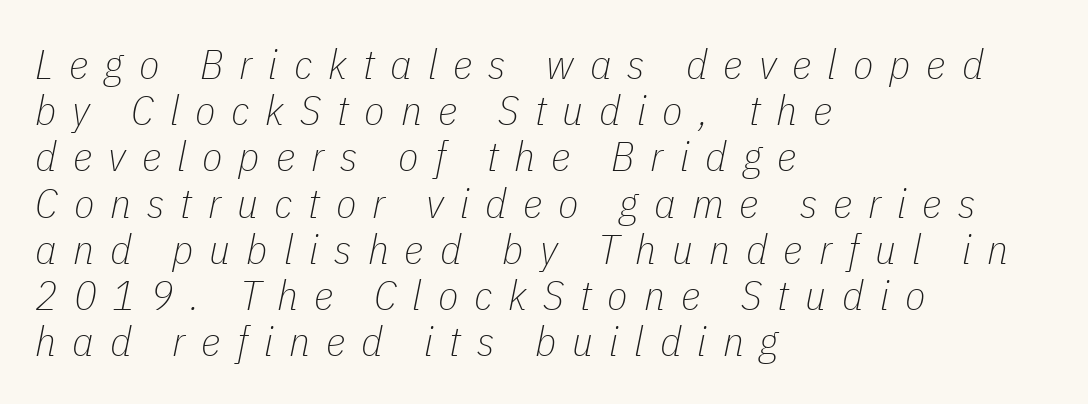
The setting favours the left margin, as ordinary paragraphs usually do. Spacing verdict: proportional, widths tailored to each character. Letters have the restrained weight of plain body copy at most. Each new line begins almost immediately beneath the previous one. These lines have a slow, spaced-out rhythm from letter to letter. The foot of each line stays bare and open.
